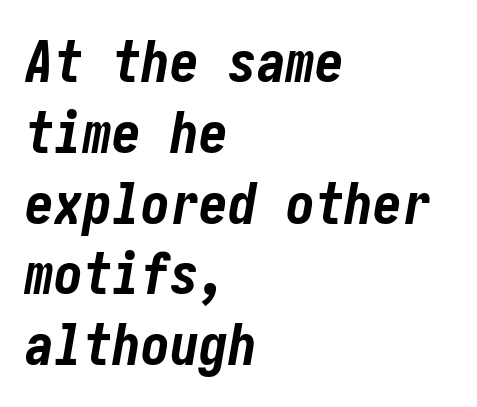
Letters rest on an invisible, unmarked baseline. This sample uses an oblique cut, with every glyph tilted off the vertical. Casual observation: everything's shoved over to the left. Nothing unusual about the tracking: characters are spaced as the font intends.
